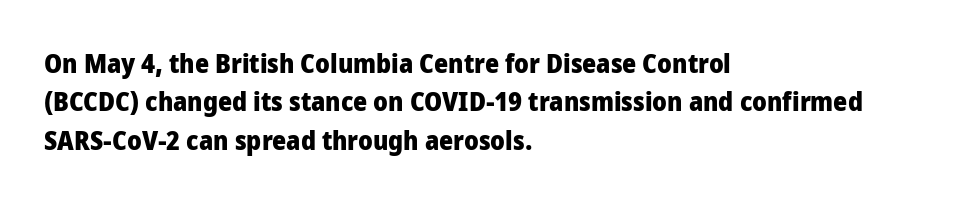
Glyph-to-glyph distance matches everyday printed text. Notice how thick the strokes are: this is what a full bold looks like. A normal amount of white space separates one row of letters from the next. Only glyphs here, with clear space below each row. Vertical strokes here are truly vertical.
